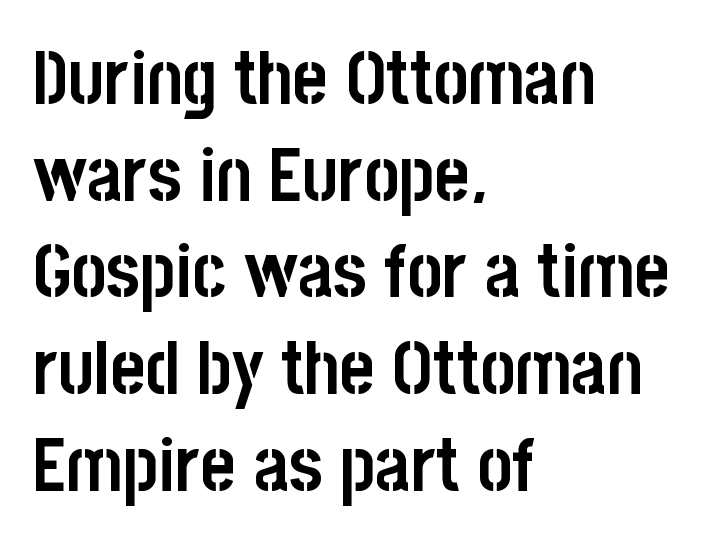
The face used here is proportionally spaced, like ordinary book or web type. As a designer I'd log this as weight 700, bold. The leading is moderate, giving the passage an even texture. Line beginnings align vertically; line endings do not.
